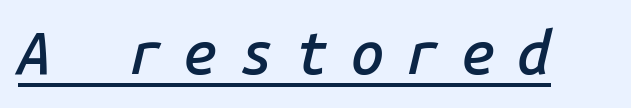
{"italic": "yes", "lean": "right", "slant_degrees": 14, "bold": "semi", "weight": "semibold", "width": "normal", "stroke_contrast": "low", "x_height": "medium", "monospaced": "yes", "underline": "yes", "letter_spacing": "wide", "letter_spacing_em": 0.38, "glyph_px": 59}
